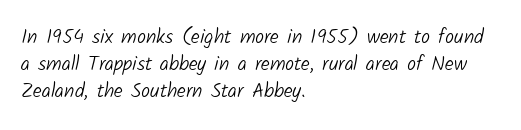
Glyph-to-glyph distance matches everyday printed text. The gap between lines stays unmarked. Vertical stems look standard width or narrower in stroke. The passage shown stacks its lines at a standard gap. The compositor pushed each line to the left boundary.
